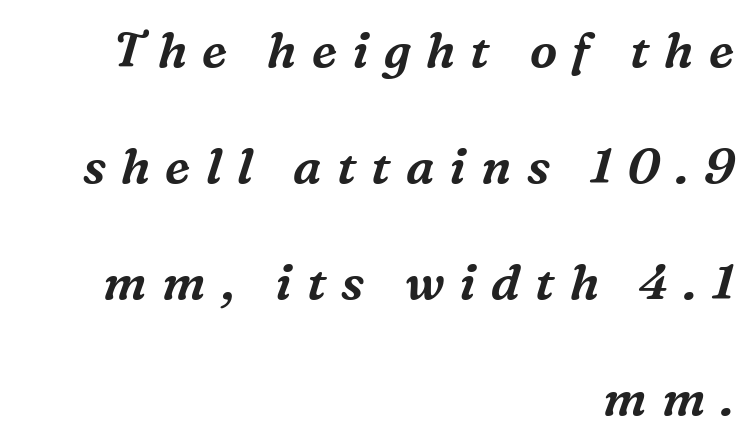
Quick note: underline off. A great deal of white space separates one row of letters from the next. The font family rendered here belongs to the serif group. The lettering tilts uniformly, giving the passage an italic look. Think of a printed novel: that variable character pitch is what you see here.
